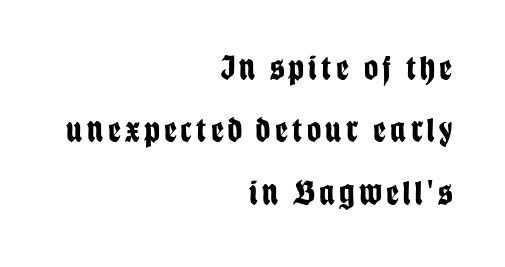
The letters stand straight up with perfectly vertical stems. Varying glyph widths throughout — classic text-font behaviour. This is heavy type, rendered in bold. Leftover space on each line is placed entirely before the opening word. Examine the stroke ends and you'll find no serifs.
